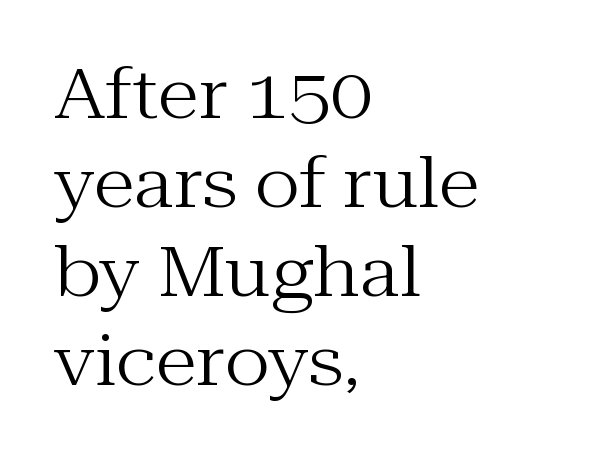
{"serif": "yes", "italic": "no", "bold": "no", "weight": "regular", "width": "normal", "stroke_contrast": "medium", "x_height": "medium", "monospaced": "no", "underline": "no", "align": "left", "line_spacing": "normal", "line_spacing_ratio": 1.29, "letter_spacing": "normal", "letter_spacing_em": 0.0, "glyph_px": 69}
